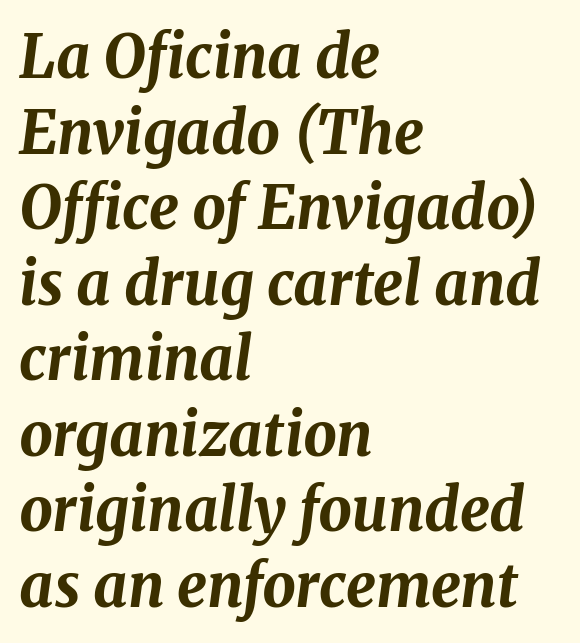
The image shows 59 px bold type, italic (leaning right); set left-aligned, normal line spacing (1.28x), normal letter spacing, not underlined; medium stroke contrast and a medium x-height.
